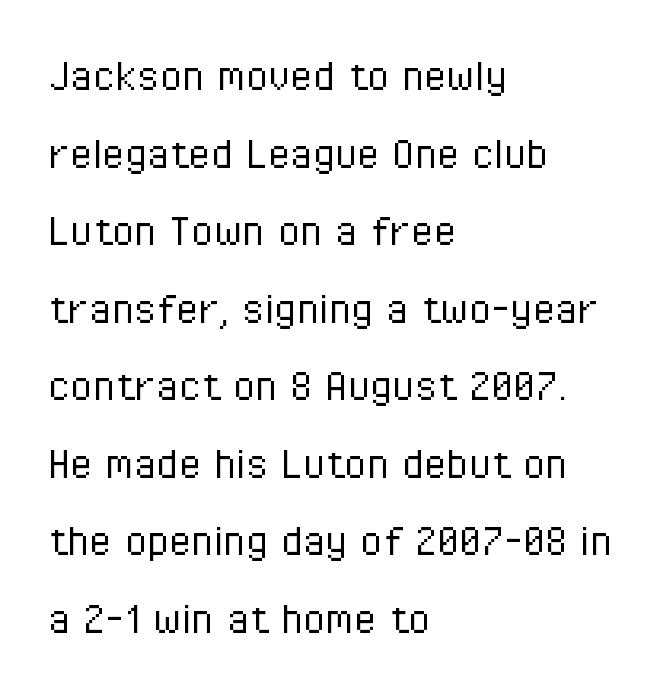
The glyphs are unaccompanied by any horizontal stroke below them. Notice how descenders clear the ascenders below comfortably — that's standard leading. Horizontal alignment here is leftward, the default for most running prose. Spacing between characters is what you'd get straight out of the box. Are there feet on the stems? There aren't — it's a sans. Character widths vary here, with narrow letters taking less room than wide ones.
